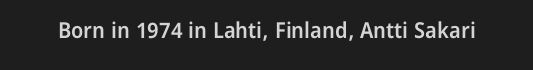
There is no visible air inserted between adjacent glyphs. The characters look somewhat weighty, a semibold short of true bold. Check the space under the baseline: it is left empty. Ascenders rise straight up at ninety degrees.
